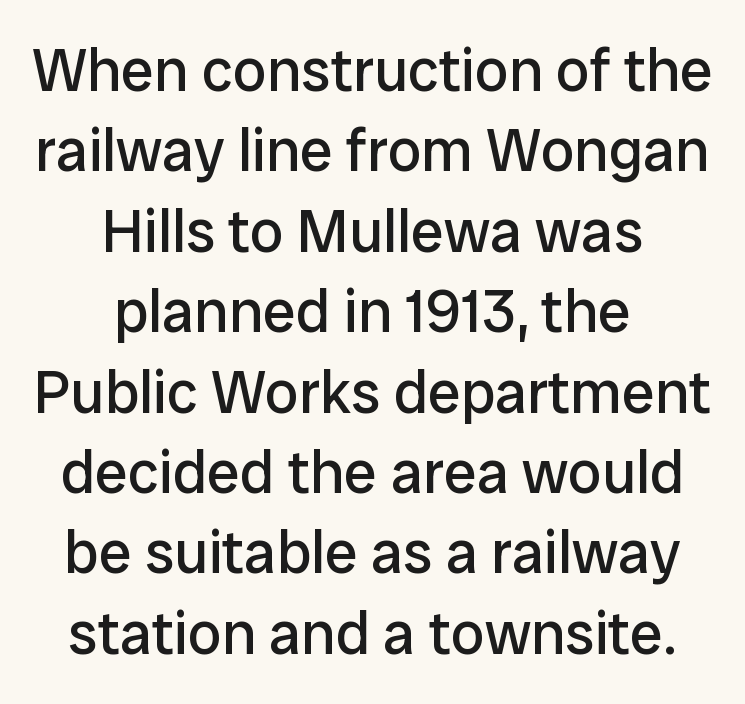
The image shows 60 px regular-weight sans-serif type, upright; set centered, normal line spacing (1.34x), normal letter spacing, not underlined; low stroke contrast and a medium x-height.
